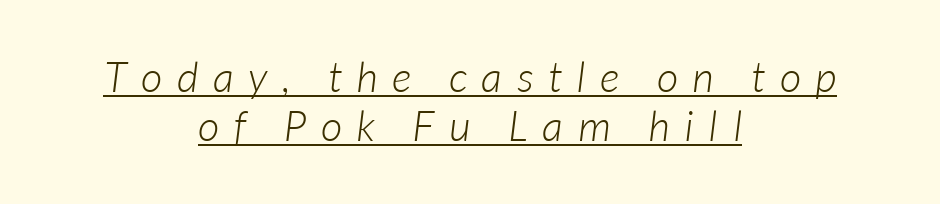
The gaps between neighbouring characters are conspicuously large. Spacing verdict: proportional, widths tailored to each character. This rendering uses center alignment, leaving both contours irregular but symmetric. Grotesque or geometric, the face here clearly has no serifs. The face used here appears with an underline applied.
